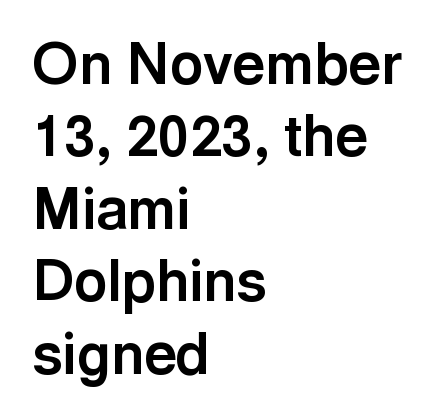
Q: Is the text bold? A: Yes.
Q: Is the text italic (slanted)? A: No, it is upright.
Q: Is the typeface a serif or a sans-serif typeface? A: Sans-serif.
Q: Is the text underlined? A: No.
Q: How is the paragraph aligned? A: Left-aligned.
Q: Is the spacing between letters normal or unusually wide? A: Normal.
Q: Is the spacing between lines tight, normal or loose? A: Normal.
Q: Width (condensed, normal, or wide)? A: Normal.
Q: x-height? A: Medium.
Q: Monospaced? A: No.
